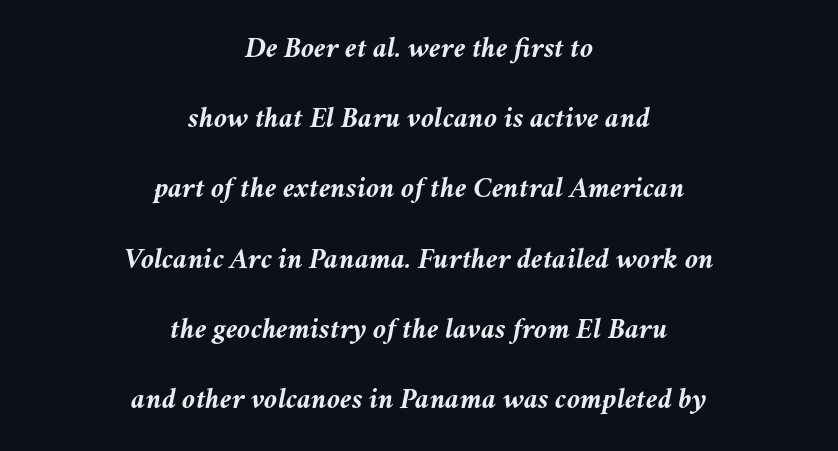
The image shows 30 px semibold type, italic (leaning right); set centered, loose line spacing (2.34x), normal letter spacing, not underlined; medium stroke contrast and a medium x-height.
